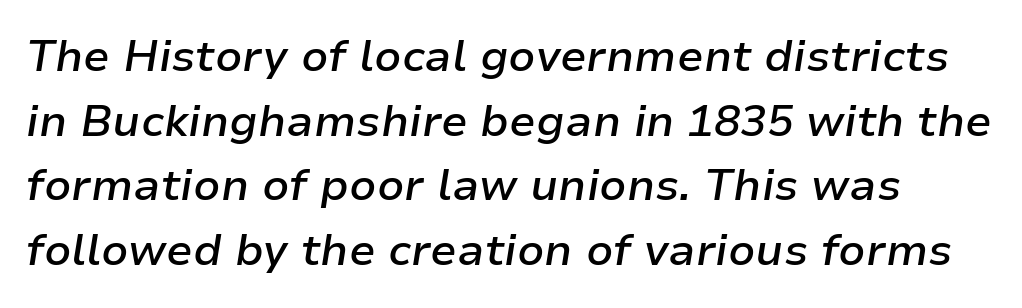
Clear beneath every line of the passage. Here the glyphs are tracked normally, forming tight word shapes. Looks like regular typesetting: each glyph gets only the width it needs. The line-height multiplier appears to be the usual default. The letters are semibold — heavier than regular but short of a full bold. It's the slanting kind of type.
